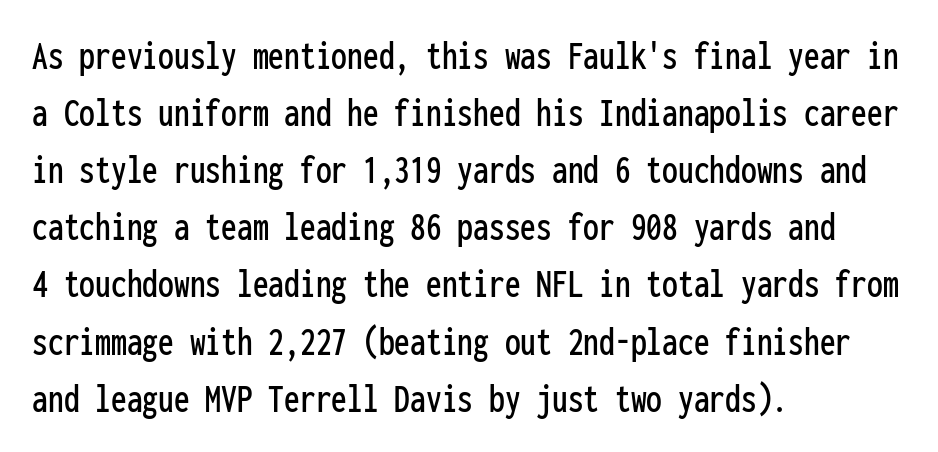
The face used here is monospaced, like something from a code editor. Short and long lines alike share a common starting point at left. Type without underlining. Leading matches the norm, producing a regular column.
